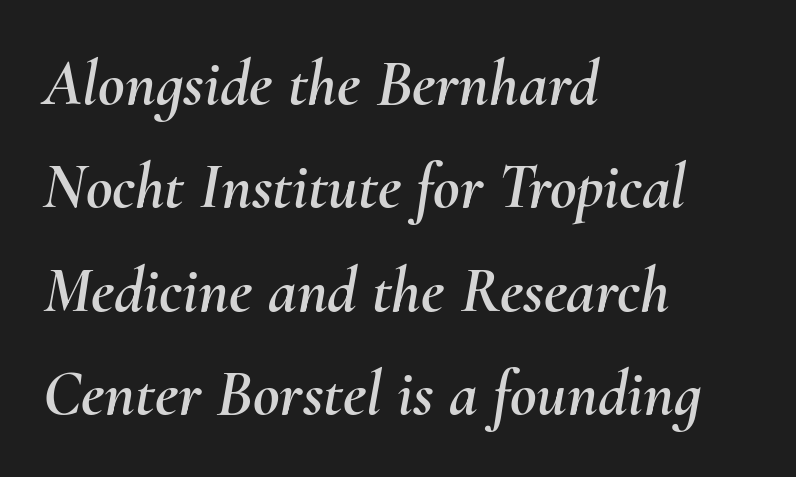
The image shows 65 px text type, italic (leaning right); set left-aligned, normal line spacing (1.59x), normal letter spacing, not underlined; medium stroke contrast and a small x-height.
